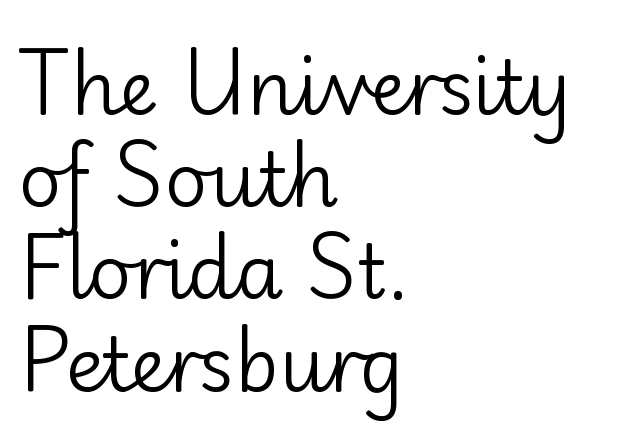
{"serif": "no", "italic": "no", "bold": "no", "weight": "regular", "width": "normal", "stroke_contrast": "low", "x_height": "small", "monospaced": "no", "underline": "no", "align": "left", "line_spacing_ratio": 1.23, "letter_spacing": "normal", "letter_spacing_em": 0.0, "glyph_px": 75}
